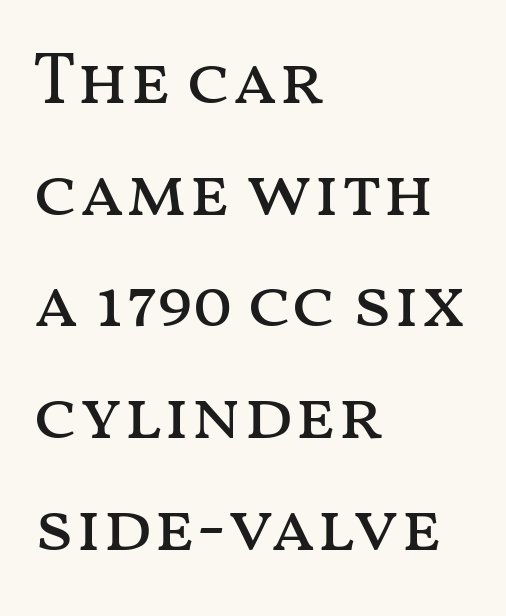
The paragraph has a hard left edge and a soft right edge. Look at the tracking — it's just the regular setting, nothing added. A bare baseline throughout the passage. These lines are rendered in a variable-pitch font.
